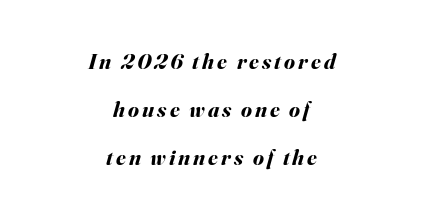
Q: Is the text bold? A: Yes.
Q: Is the text italic (slanted)? A: Yes, it leans right by about 16 degrees.
Q: Is the text underlined? A: No.
Q: How is the paragraph aligned? A: Centered.
Q: Is the spacing between lines tight, normal or loose? A: Loose.
